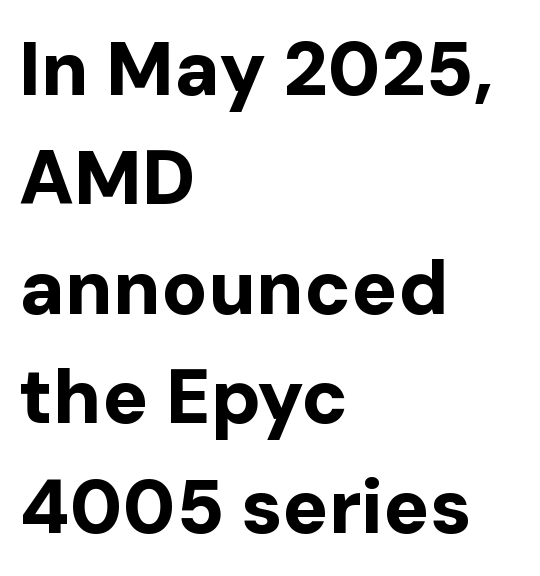
Q: Is the text bold? A: Yes.
Q: Is the text italic (slanted)? A: No, it is upright.
Q: Is the typeface a serif or a sans-serif typeface? A: Sans-serif.
Q: Is the text underlined? A: No.
Q: How is the paragraph aligned? A: Left-aligned.
Q: Is the spacing between letters normal or unusually wide? A: Normal.
Q: Is the spacing between lines tight, normal or loose? A: Normal.
Q: Width (condensed, normal, or wide)? A: Normal.
Q: Stroke contrast? A: Low.
Q: x-height? A: Medium.
Q: Monospaced? A: No.
